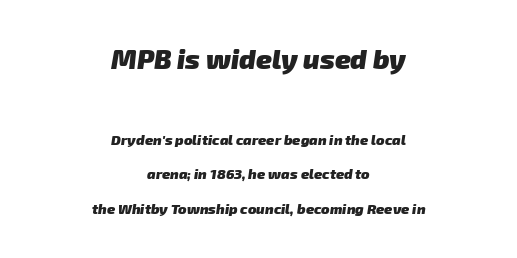
The lines in this sample share a center point and differ in where they start and stop. The initial chunk of copy outweighs the following chunk in type size. What's the leading like? Stretched, with rows far apart. What weight is shown? A full bold with thick strokes. The glyphs are unaccompanied by any horizontal stroke below them.
